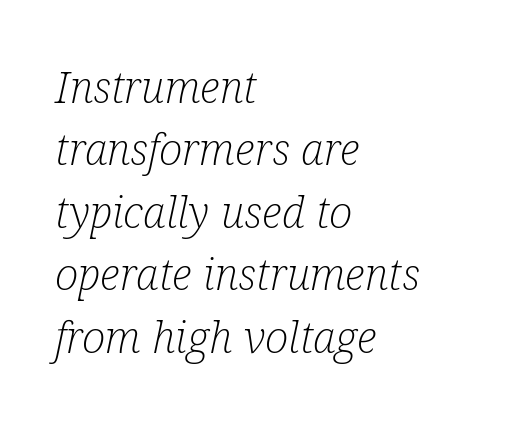
Q: Is the text bold? A: No.
Q: Is the text italic (slanted)? A: Yes, it leans right by about 12 degrees.
Q: Is the typeface a serif or a sans-serif typeface? A: Serif.
Q: Is the text underlined? A: No.
Q: How is the paragraph aligned? A: Left-aligned.
Q: Is the spacing between letters normal or unusually wide? A: Normal.
Q: Is the spacing between lines tight, normal or loose? A: Normal.
Q: Width (condensed, normal, or wide)? A: Condensed.
Q: Stroke contrast? A: Low.
Q: x-height? A: Medium.
Q: Monospaced? A: No.
